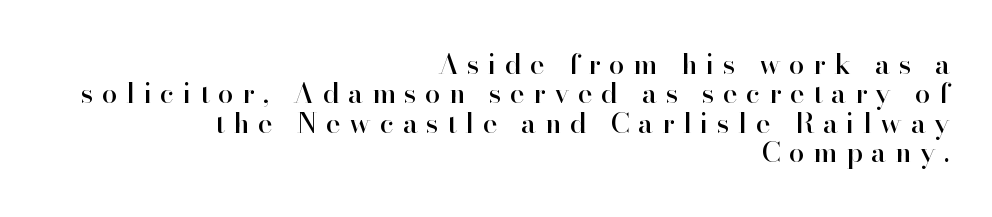
Unmarked baselines from the first word to the last. Horizontally, the lines are justified to the trailing edge only. Typographically, this falls in the serif category. Look at the tracking — it's clearly loosened, letters drifting apart. When letters stand straight like this, we call the style roman or upright. Leading is clearly below the norm, producing a dense column.
